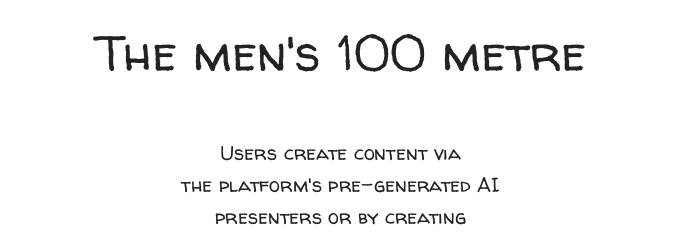
The image shows 50 px regular-weight sans-serif type, upright; set centered, normal line spacing (1.6x), normal letter spacing, not underlined; the first (top) block is 2.5x larger; low stroke contrast and a medium x-height.
